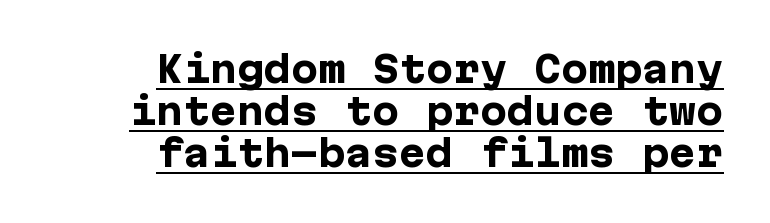
Does the weight exceed regular? Yes, all the way to bold. The letterforms sit shoulder to shoulder at normal distance. Unlike a traditional serif, this face leaves its strokes unadorned. These lines were composed using upright roman letters.
